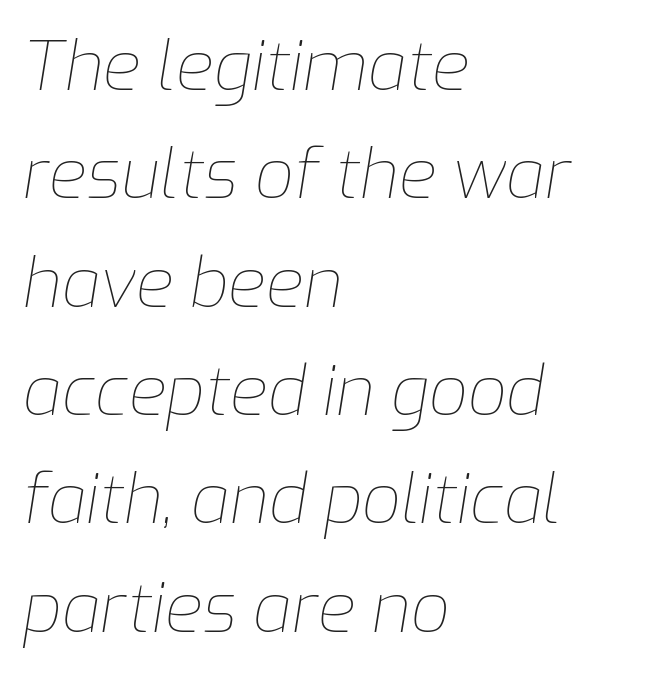
Plain, unruled lines of type. Letters have the restrained weight of plain body copy at most. Layout note: lines flush left. Tracking here is standard; glyphs follow each other at the usual distance.
